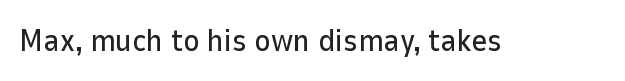
Italic? Not at all — the glyphs are vertical. Descender tails drop into unmarked territory. The glyphs in this specimen are sans serif. Spacing between characters is what you'd get straight out of the box.
